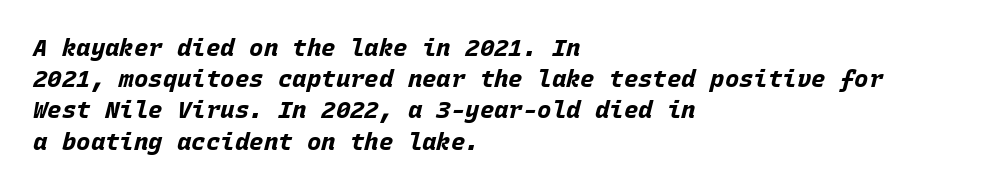
Q: Is the text bold? A: Yes.
Q: Is the text italic (slanted)? A: Yes, it leans right by about 15 degrees.
Q: Is the text underlined? A: No.
Q: How is the paragraph aligned? A: Left-aligned.
Q: Is the spacing between letters normal or unusually wide? A: Normal.
Q: Is the spacing between lines tight, normal or loose? A: Normal.
